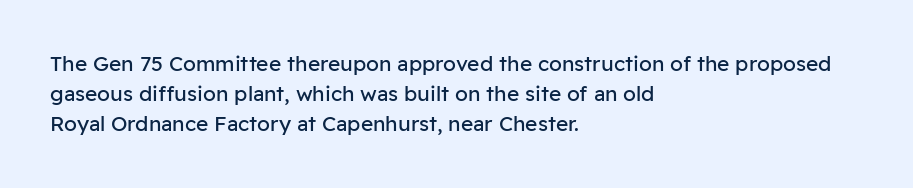
{"italic": "no", "bold": "no", "underline": "no", "align": "left", "line_spacing": "normal", "line_spacing_ratio": 1.44, "letter_spacing": "normal", "letter_spacing_em": 0.0, "glyph_px": 21}
